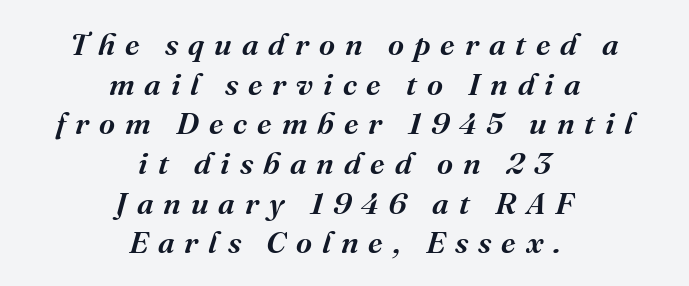
Q: Is the text italic (slanted)? A: Yes, it leans right by about 16 degrees.
Q: Is the typeface a serif or a sans-serif typeface? A: Serif.
Q: Is the text underlined? A: No.
Q: How is the paragraph aligned? A: Centered.
Q: Is the spacing between letters normal or unusually wide? A: Unusually wide.
Q: Is the spacing between lines tight, normal or loose? A: Normal.
Q: Width (condensed, normal, or wide)? A: Normal.
Q: Stroke contrast? A: Medium.
Q: x-height? A: Medium.
Q: Monospaced? A: No.
